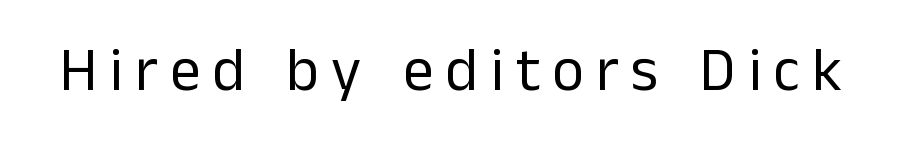
{"serif": "no", "italic": "no", "bold": "no", "weight": "regular", "width": "normal", "stroke_contrast": "low", "x_height": "medium", "monospaced": "no", "underline": "no", "letter_spacing": "wide", "letter_spacing_em": 0.2, "glyph_px": 61}
